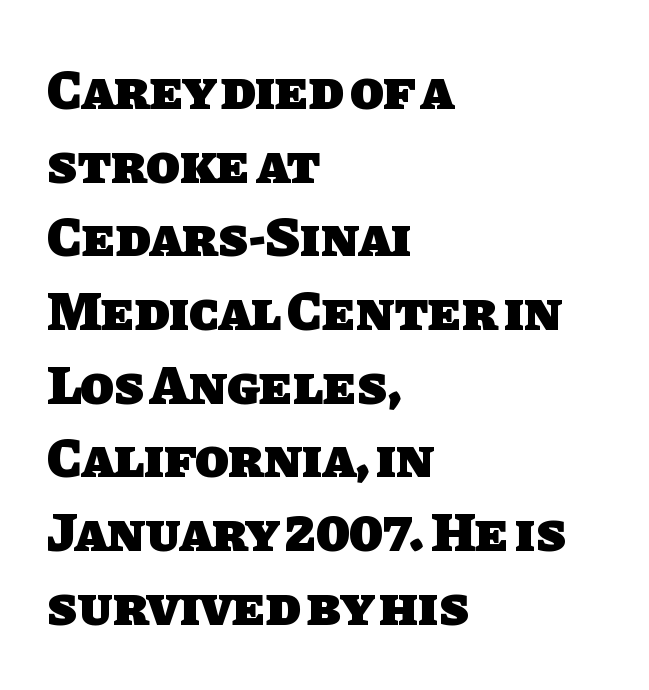
The image shows 55 px heavy sans-serif type; set left-aligned, normal line spacing (1.34x), normal letter spacing, not underlined; low stroke contrast and a large x-height.
